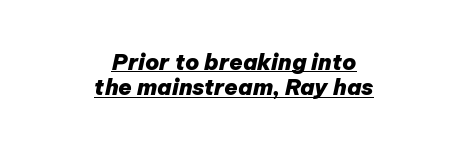
The image shows 22 px bold type, italic (leaning right); set centered, tight line spacing (1.15x), normal letter spacing, underlined.
